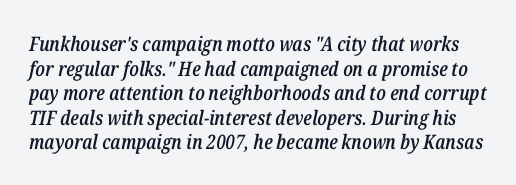
The passage shown is not underscored anywhere. Stroke thickness is moderately raised; the sample reads as semibold. Slant detected: the letters are inclined. You could call the tracking neutral — neither tight nor loose.
